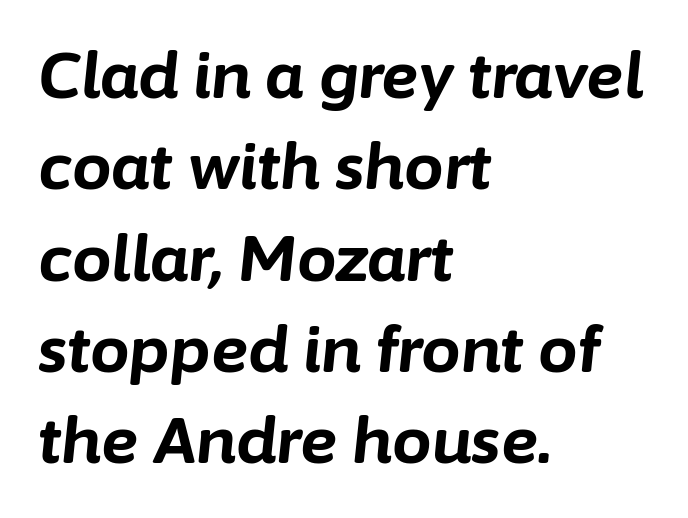
How are the letters spaced? Ordinarily, with no added tracking. What's the leading like? Ordinary, nothing unusual. Rendered with sloped, italic letterforms. Students, this is bold: see how much ink each stroke carries.
